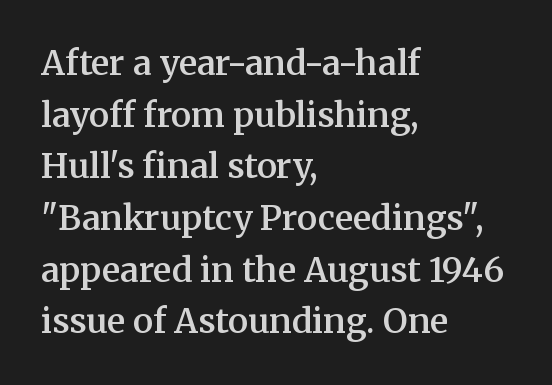
The image shows 34 px semibold serif type, upright; set left-aligned, normal line spacing (1.52x), normal letter spacing, not underlined; medium stroke contrast and a medium x-height.
